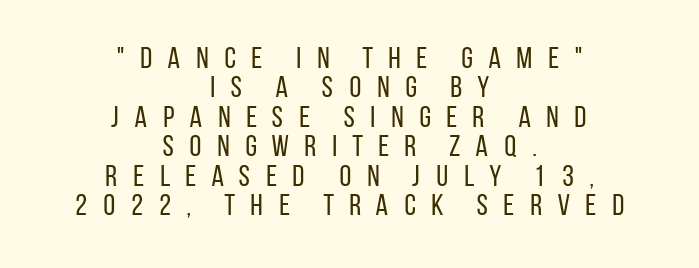
The image shows 30 px regular-weight, condensed sans-serif type, upright; set centered, tight line spacing (0.98x), unusually wide letter spacing (+0.46 em), not underlined; low stroke contrast and a large x-height.
